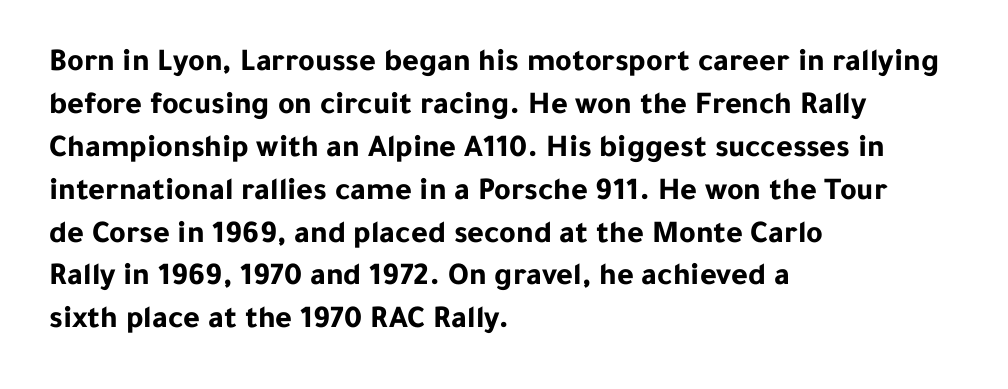
The image shows 32 px bold sans-serif type, upright; set left-aligned, normal line spacing (1.34x), normal letter spacing, not underlined; low stroke contrast and a medium x-height.
